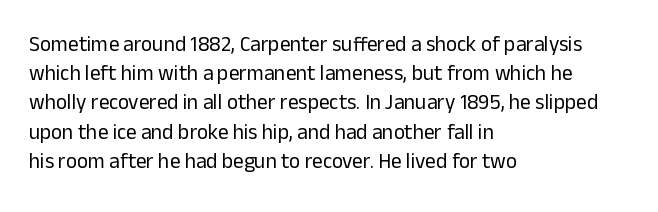
Tracking here is standard; glyphs follow each other at the usual distance. Heft: none added — not bold. These lines are set flush left with a ragged right edge. The letters stand straight up with perfectly vertical stems. Has an underline been added? It has not.
